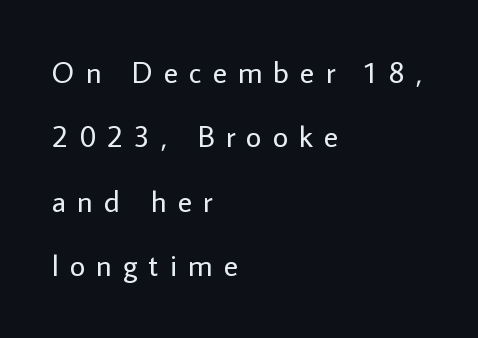
{"serif": "no", "italic": "no", "bold": "no", "weight": "regular", "width": "normal", "stroke_contrast": "low", "x_height": "medium", "monospaced": "no", "underline": "no", "align": "left", "line_spacing": "loose", "line_spacing_ratio": 2.15, "letter_spacing": "wide", "letter_spacing_em": 0.37, "glyph_px": 30}
